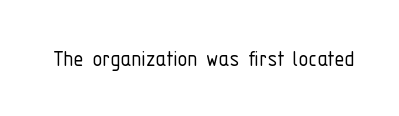
{"italic": "no", "bold": "no", "underline": "no", "letter_spacing": "normal", "letter_spacing_em": 0.0, "glyph_px": 25}
